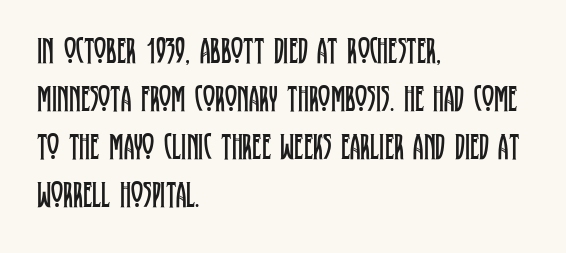
Q: Is the text bold? A: No.
Q: Is the text italic (slanted)? A: No, it is upright.
Q: Is the typeface a serif or a sans-serif typeface? A: Serif.
Q: Is the text underlined? A: No.
Q: How is the paragraph aligned? A: Left-aligned.
Q: Is the spacing between letters normal or unusually wide? A: Normal.
Q: Is the spacing between lines tight, normal or loose? A: Normal.
Q: Width (condensed, normal, or wide)? A: Condensed.
Q: Stroke contrast? A: Low.
Q: x-height? A: Large.
Q: Monospaced? A: No.
